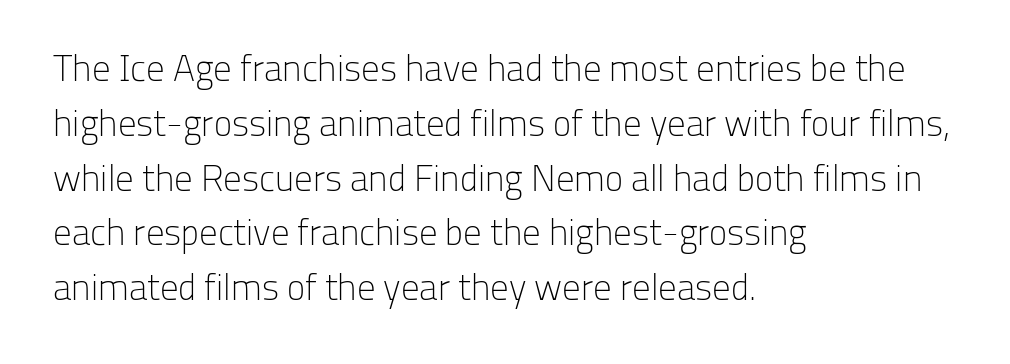
{"serif": "no", "italic": "no", "bold": "no", "weight": "light", "width": "normal", "stroke_contrast": "low", "x_height": "medium", "monospaced": "no", "underline": "no", "align": "left", "line_spacing": "normal", "line_spacing_ratio": 1.48, "letter_spacing": "normal", "letter_spacing_em": 0.0, "glyph_px": 37}
